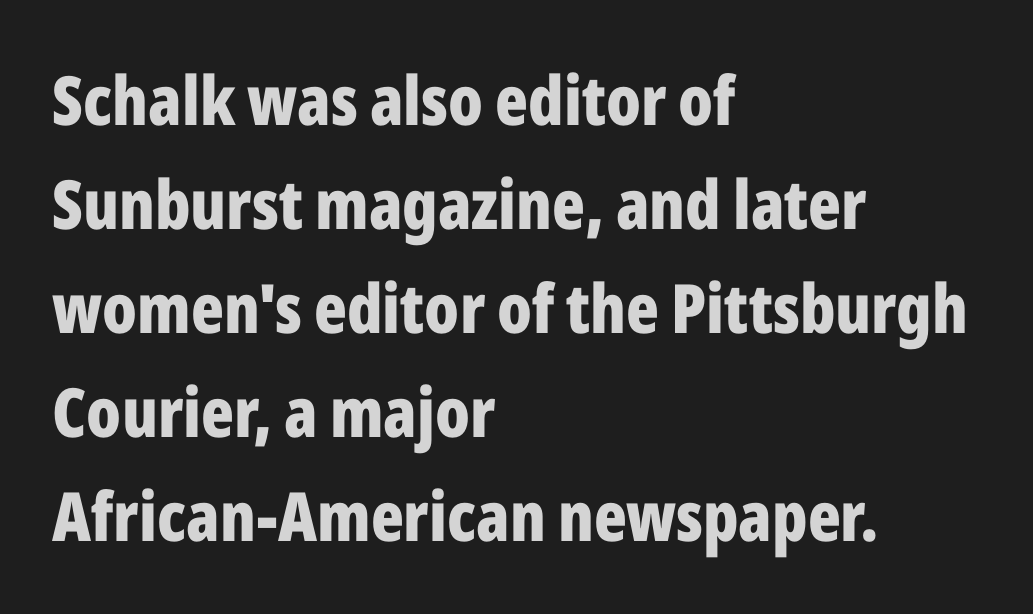
Q: Is the text bold? A: Yes.
Q: Is the text italic (slanted)? A: No, it is upright.
Q: Is the typeface a serif or a sans-serif typeface? A: Sans-serif.
Q: Is the text underlined? A: No.
Q: How is the paragraph aligned? A: Left-aligned.
Q: Is the spacing between letters normal or unusually wide? A: Normal.
Q: Is the spacing between lines tight, normal or loose? A: Normal.
Q: Width (condensed, normal, or wide)? A: Condensed.
Q: Stroke contrast? A: Low.
Q: x-height? A: Medium.
Q: Monospaced? A: No.
